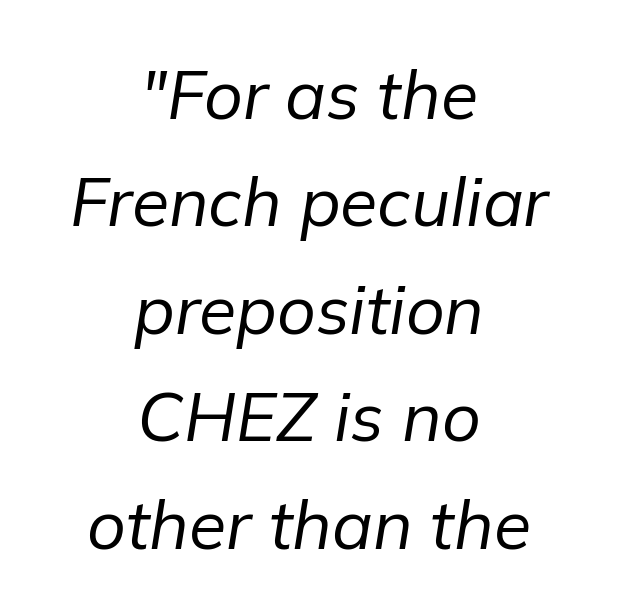
The image shows 68 px regular-weight type, italic (leaning right); set centered, normal line spacing (1.58x), normal letter spacing, not underlined; low stroke contrast and a medium x-height.
